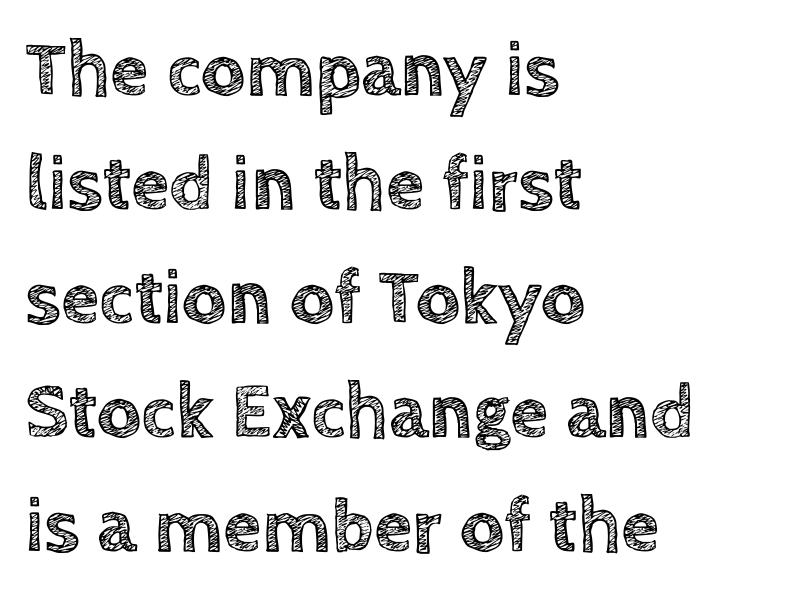
Q: Is the text italic (slanted)? A: No, it is upright.
Q: Is the text underlined? A: No.
Q: How is the paragraph aligned? A: Left-aligned.
Q: Is the spacing between letters normal or unusually wide? A: Normal.
Q: Is the spacing between lines tight, normal or loose? A: Normal.
Q: Width (condensed, normal, or wide)? A: Normal.
Q: x-height? A: Large.
Q: Monospaced? A: No.
